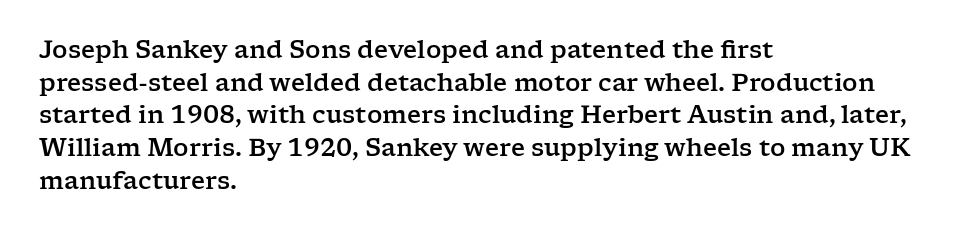
Q: Is the text italic (slanted)? A: No, it is upright.
Q: Is the text underlined? A: No.
Q: How is the paragraph aligned? A: Left-aligned.
Q: Is the spacing between letters normal or unusually wide? A: Normal.
Q: Is the spacing between lines tight, normal or loose? A: Normal.
